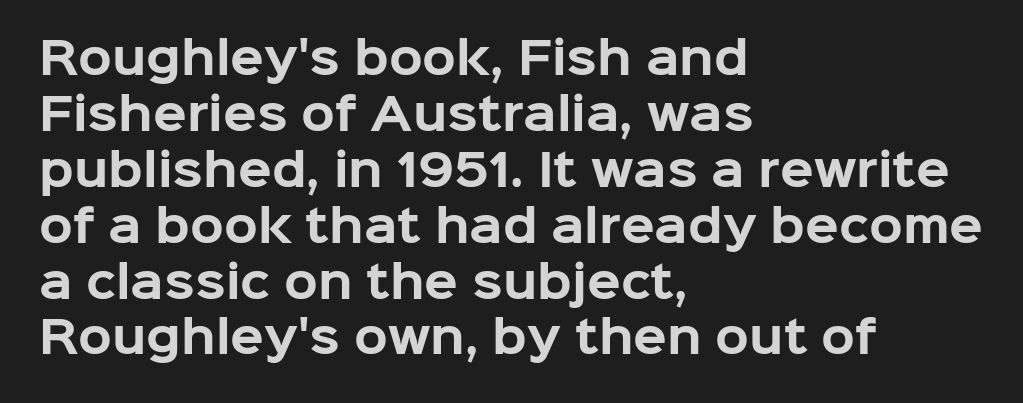
This rendering uses left alignment, leaving the right contour irregular. Normally led — the rows are evenly, conventionally spaced. Default kerning and tracking; the words read as compact shapes. The typography opts for an upright posture over an oblique one.
